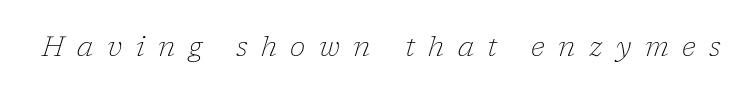
Q: Is the text bold? A: No.
Q: Is the text italic (slanted)? A: Yes, it leans right by about 17 degrees.
Q: Is the typeface a serif or a sans-serif typeface? A: Serif.
Q: Is the text underlined? A: No.
Q: Is the spacing between letters normal or unusually wide? A: Unusually wide.
Q: Width (condensed, normal, or wide)? A: Normal.
Q: Stroke contrast? A: Low.
Q: x-height? A: Medium.
Q: Monospaced? A: No.
